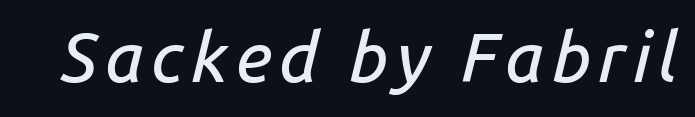
The space directly below the letters is spotless. The rendering uses natural spacing where letterforms have individual widths. These lines were composed using italics.
